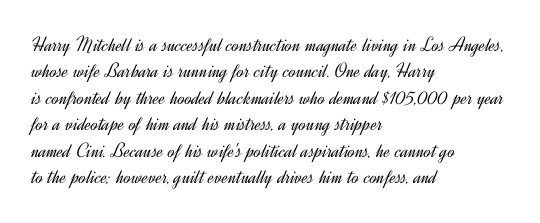
Q: Is the text bold? A: No.
Q: Is the text italic (slanted)? A: Yes.
Q: Is the text underlined? A: No.
Q: How is the paragraph aligned? A: Left-aligned.
Q: Is the spacing between letters normal or unusually wide? A: Normal.
Q: Is the spacing between lines tight, normal or loose? A: Normal.
